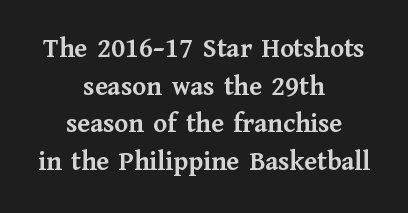
The image shows 28 px semibold serif type, upright; set centered, normal line spacing (1.34x), normal letter spacing, not underlined; medium stroke contrast and a medium x-height.
